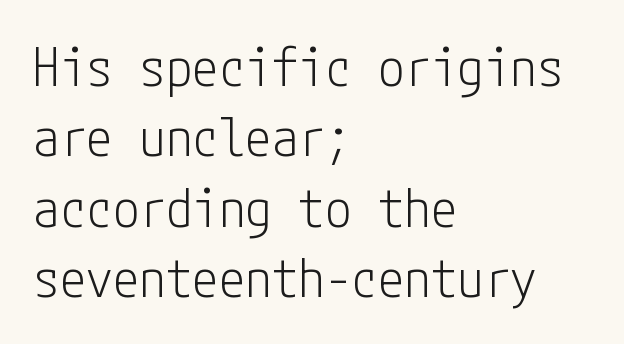
The image shows 53 px light, condensed sans-serif type, upright; set left-aligned, normal line spacing (1.33x), normal letter spacing, not underlined; low stroke contrast and a medium x-height.
